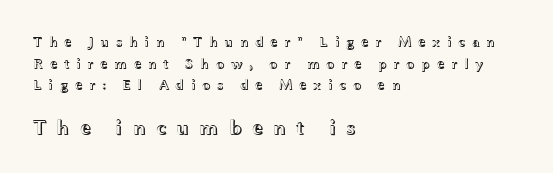
{"italic": "no", "underline": "no", "align": "left", "line_spacing": "normal", "line_spacing_ratio": 1.55, "letter_spacing": "wide", "letter_spacing_em": 0.45, "larger_block": "second", "size_ratio": 1.5, "glyph_px": 21}
